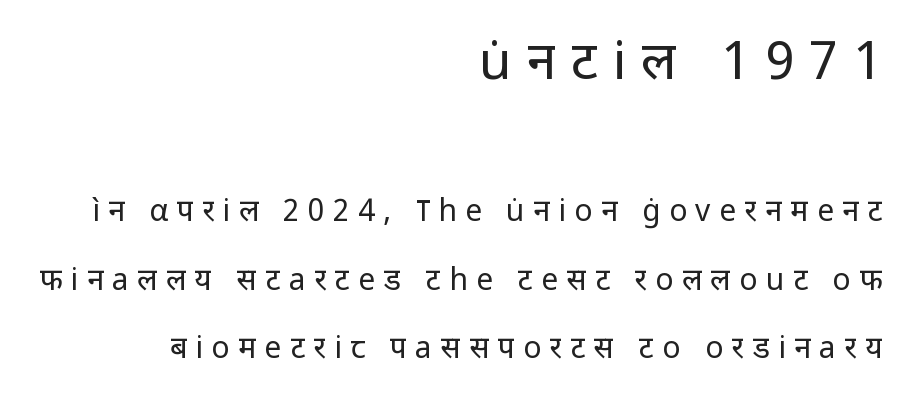
{"serif": "no", "italic": "no", "bold": "no", "weight": "regular", "width": "normal", "stroke_contrast": "low", "x_height": "medium", "monospaced": "no", "underline": "no", "align": "right", "line_spacing": "loose", "line_spacing_ratio": 2.28, "letter_spacing": "wide", "letter_spacing_em": 0.28, "larger_block": "first", "size_ratio": 1.77, "glyph_px": 53}
